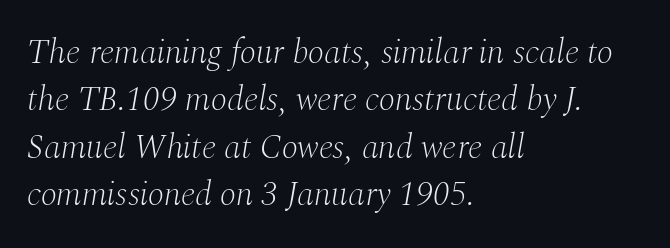
Q: Is the text bold? A: No.
Q: Is the text italic (slanted)? A: Yes, it leans right by about 10 degrees.
Q: Is the typeface a serif or a sans-serif typeface? A: Serif.
Q: Is the text underlined? A: No.
Q: How is the paragraph aligned? A: Left-aligned.
Q: Is the spacing between letters normal or unusually wide? A: Normal.
Q: Is the spacing between lines tight, normal or loose? A: Normal.
Q: Width (condensed, normal, or wide)? A: Normal.
Q: Stroke contrast? A: Medium.
Q: x-height? A: Medium.
Q: Monospaced? A: No.
